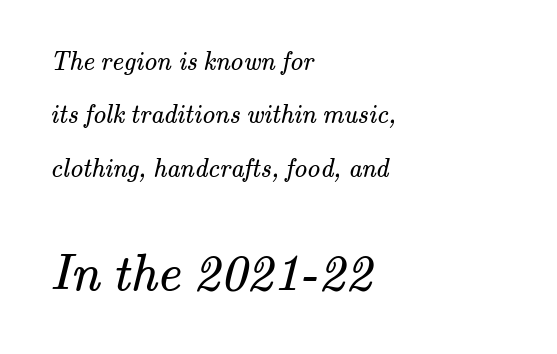
The image shows 52 px regular-weight serif type; set left-aligned, loose line spacing (2.05x), normal letter spacing, not underlined; the second (bottom) block is 2.0x larger; medium stroke contrast and a small x-height.
